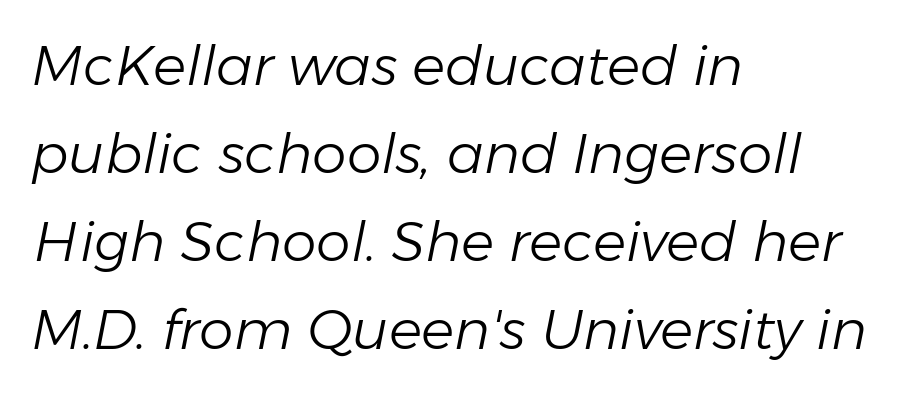
{"italic": "yes", "lean": "right", "slant_degrees": 11, "bold": "no", "weight": "light", "width": "normal", "stroke_contrast": "low", "x_height": "medium", "monospaced": "no", "underline": "no", "align": "left", "line_spacing": "normal", "line_spacing_ratio": 1.6, "letter_spacing": "normal", "letter_spacing_em": 0.0, "glyph_px": 55}
